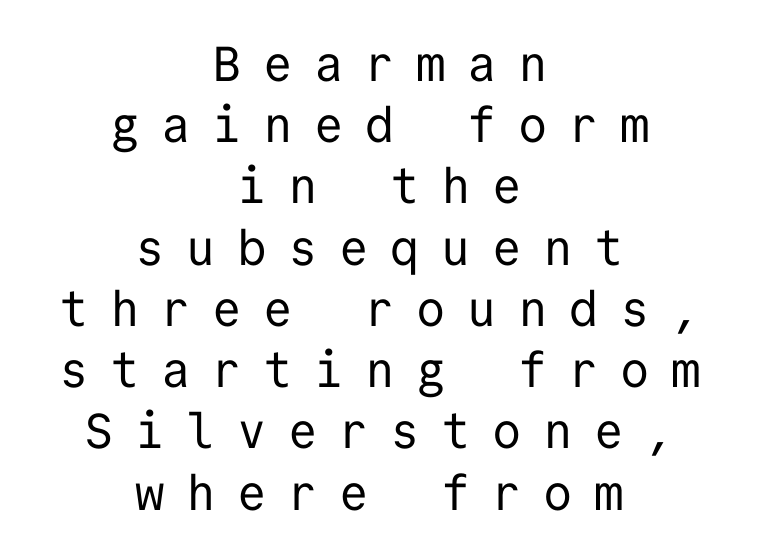
The image shows 49 px regular-weight sans-serif type, upright, monospaced; set centered, normal line spacing (1.25x), unusually wide letter spacing (+0.44 em), not underlined; low stroke contrast and a medium x-height.
